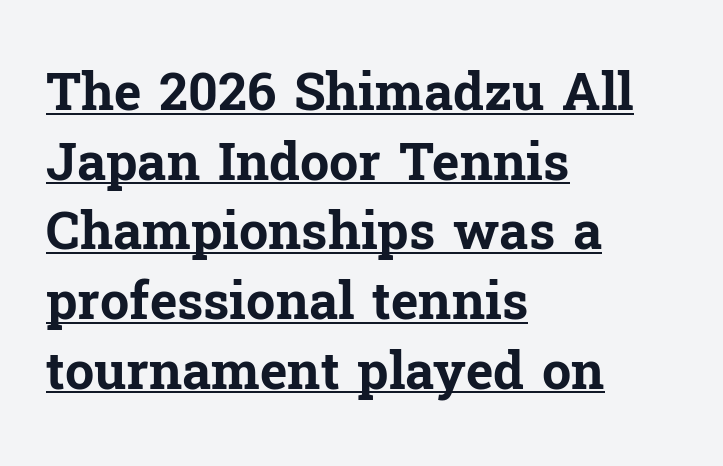
You can see a thin bar hugging the bottom of the glyphs. Casual observation: everything's shoved over to the left. Unlike a clean sans, this face finishes its strokes with serifs. Notice how the stems are strictly vertical — no italics here. A typesetter would call this zero additional tracking.
